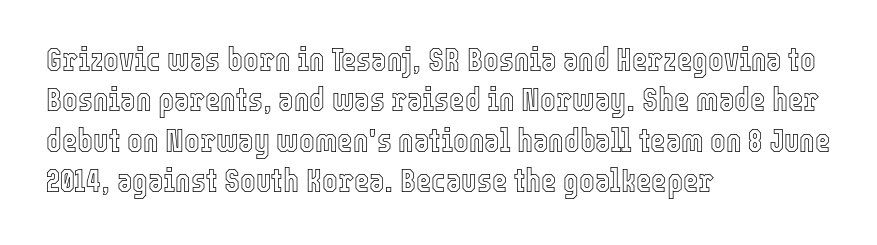
{"italic": "no", "width": "condensed", "x_height": "medium", "monospaced": "no", "underline": "no", "align": "left", "line_spacing_ratio": 1.22, "letter_spacing": "normal", "letter_spacing_em": 0.0, "glyph_px": 33}
